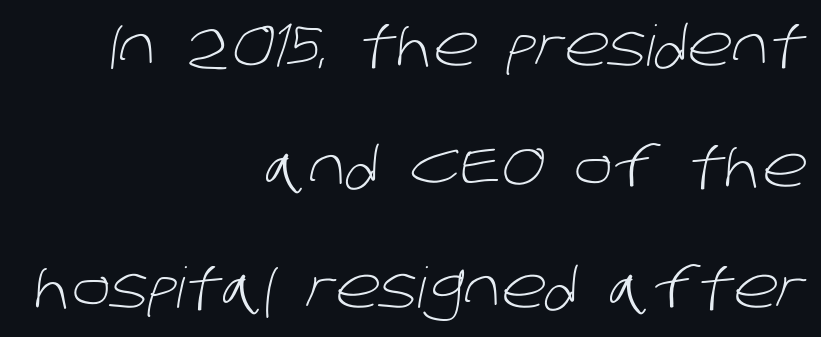
Q: Is the text bold? A: No.
Q: Is the typeface a serif or a sans-serif typeface? A: Sans-serif.
Q: Is the text underlined? A: No.
Q: How is the paragraph aligned? A: Right-aligned.
Q: Is the spacing between letters normal or unusually wide? A: Normal.
Q: Is the spacing between lines tight, normal or loose? A: Loose.
Q: Width (condensed, normal, or wide)? A: Normal.
Q: Stroke contrast? A: Low.
Q: x-height? A: Large.
Q: Monospaced? A: No.
